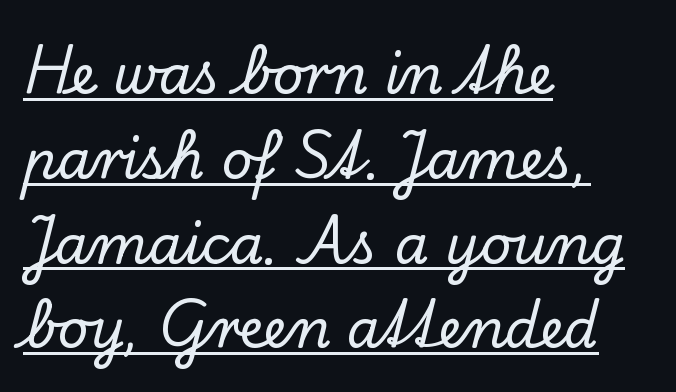
Q: Is the text italic (slanted)? A: Yes.
Q: Is the typeface a serif or a sans-serif typeface? A: Serif.
Q: Is the text underlined? A: Yes.
Q: How is the paragraph aligned? A: Left-aligned.
Q: Is the spacing between letters normal or unusually wide? A: Normal.
Q: Is the spacing between lines tight, normal or loose? A: Normal.
Q: Width (condensed, normal, or wide)? A: Normal.
Q: Stroke contrast? A: Low.
Q: x-height? A: Small.
Q: Monospaced? A: No.
